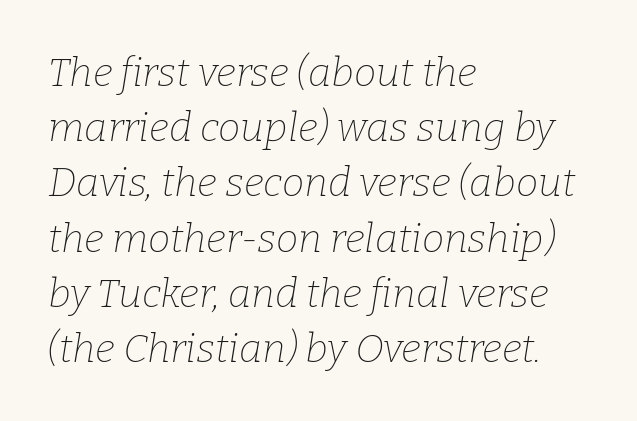
The image shows 40 px thin serif type, italic (leaning right); set left-aligned, normal line spacing (1.38x), normal letter spacing, not underlined; low stroke contrast and a medium x-height.
